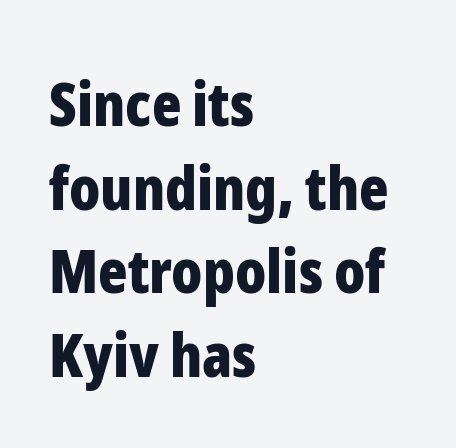
Q: Is the text bold? A: Yes.
Q: Is the text italic (slanted)? A: No, it is upright.
Q: Is the typeface a serif or a sans-serif typeface? A: Sans-serif.
Q: Is the text underlined? A: No.
Q: How is the paragraph aligned? A: Left-aligned.
Q: Is the spacing between letters normal or unusually wide? A: Normal.
Q: Is the spacing between lines tight, normal or loose? A: Normal.
Q: Width (condensed, normal, or wide)? A: Condensed.
Q: Stroke contrast? A: Low.
Q: x-height? A: Medium.
Q: Monospaced? A: No.
